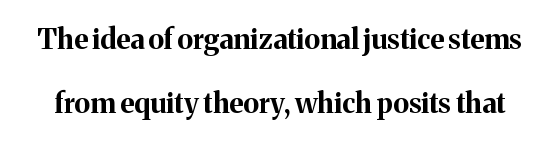
{"serif": "yes", "italic": "no", "bold": "yes", "weight": "bold", "width": "normal", "stroke_contrast": "medium", "x_height": "medium", "monospaced": "no", "underline": "no", "line_spacing": "loose", "line_spacing_ratio": 2.29, "letter_spacing": "normal", "letter_spacing_em": 0.0, "glyph_px": 28}
